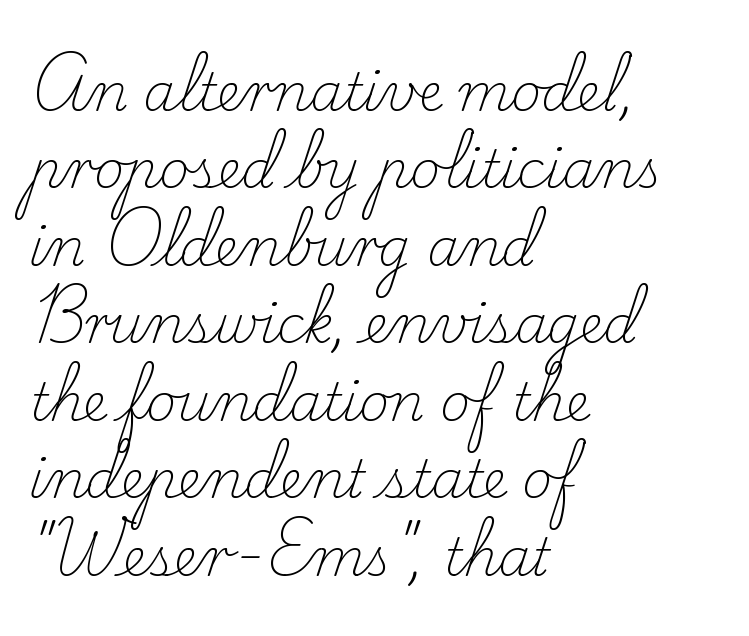
The image shows 52 px light serif type; set left-aligned, normal line spacing (1.49x), normal letter spacing, not underlined; low stroke contrast and a small x-height.
